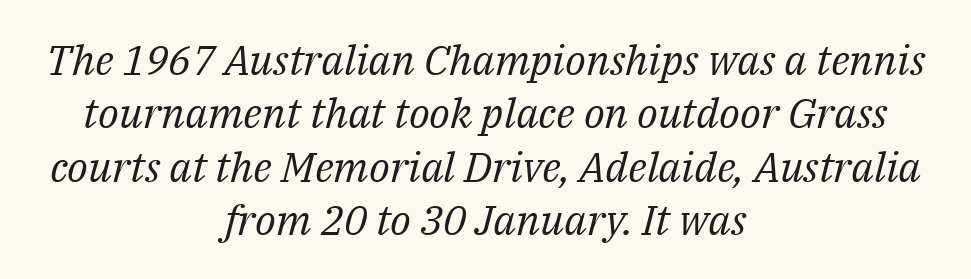
Q: Is the text bold? A: No.
Q: Is the text italic (slanted)? A: Yes, it leans right by about 14 degrees.
Q: Is the typeface a serif or a sans-serif typeface? A: Serif.
Q: Is the text underlined? A: No.
Q: How is the paragraph aligned? A: Centered.
Q: Is the spacing between letters normal or unusually wide? A: Normal.
Q: Is the spacing between lines tight, normal or loose? A: Normal.
Q: Width (condensed, normal, or wide)? A: Normal.
Q: Stroke contrast? A: Medium.
Q: x-height? A: Medium.
Q: Monospaced? A: No.
